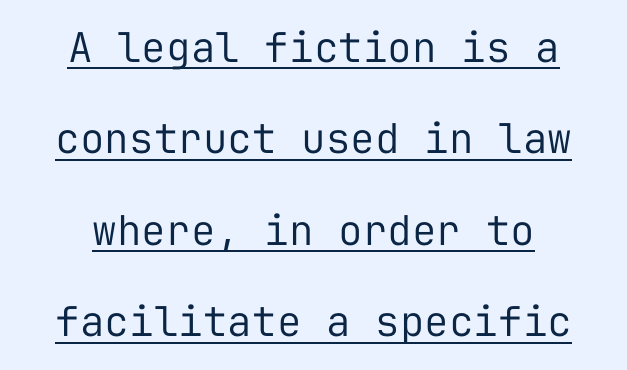
Q: Is the text bold? A: No.
Q: Is the text italic (slanted)? A: No, it is upright.
Q: Is the typeface a serif or a sans-serif typeface? A: Sans-serif.
Q: Is the text underlined? A: Yes.
Q: How is the paragraph aligned? A: Centered.
Q: Is the spacing between letters normal or unusually wide? A: Normal.
Q: Is the spacing between lines tight, normal or loose? A: Loose.
Q: Width (condensed, normal, or wide)? A: Normal.
Q: Stroke contrast? A: Low.
Q: x-height? A: Medium.
Q: Monospaced? A: Yes.
